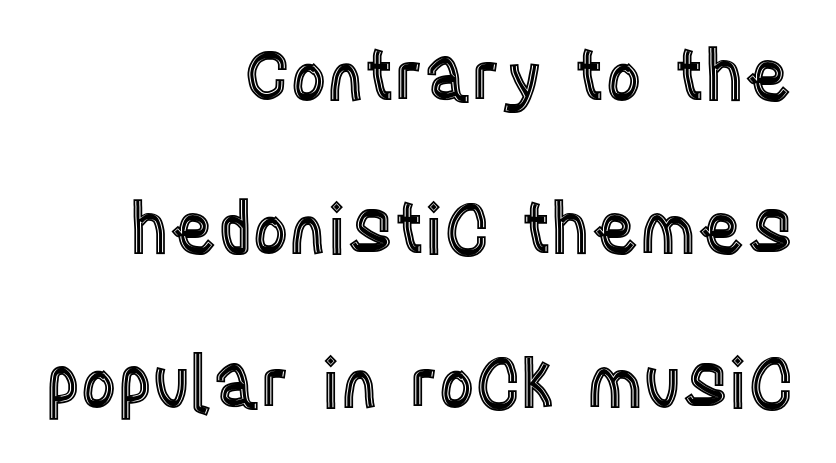
The image shows 70 px condensed type, upright; set right-aligned, loose line spacing (2.19x), normal letter spacing, not underlined; a large x-height.
